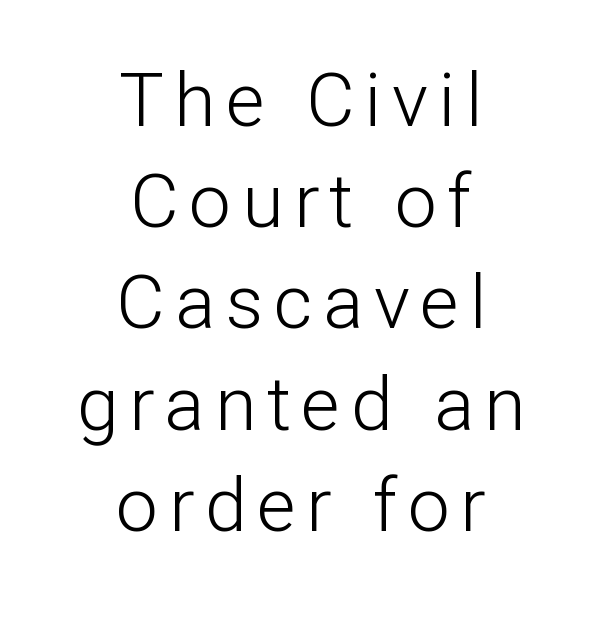
{"serif": "no", "italic": "no", "bold": "no", "weight": "light", "width": "normal", "stroke_contrast": "low", "x_height": "medium", "monospaced": "no", "underline": "no", "align": "center", "line_spacing": "normal", "line_spacing_ratio": 1.35, "glyph_px": 75}
